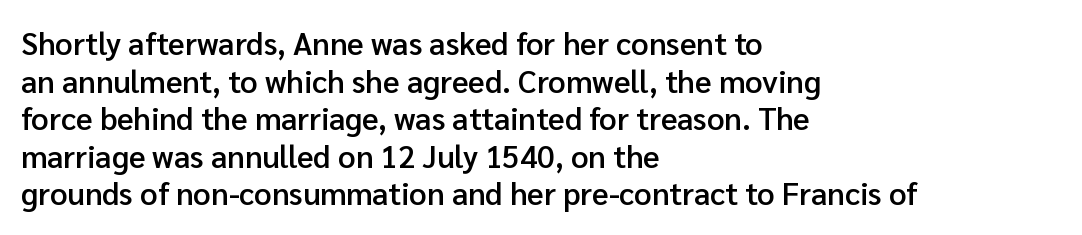
Compared with typical body copy, the letter spacing here is the same. The letters advance in unequal steps, a hallmark of proportional type. The typography opts for an upright posture over an oblique one. A clean baseline with only descenders dipping below it. A bit beefed up — I'd call it semibold rather than bold. Does the type have serifs? No, each stem ends abruptly.
